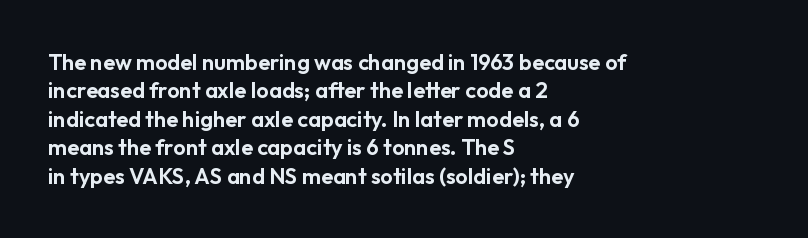
Q: Is the text italic (slanted)? A: No, it is upright.
Q: Is the text underlined? A: No.
Q: How is the paragraph aligned? A: Left-aligned.
Q: Is the spacing between letters normal or unusually wide? A: Normal.
Q: Is the spacing between lines tight, normal or loose? A: Normal.
